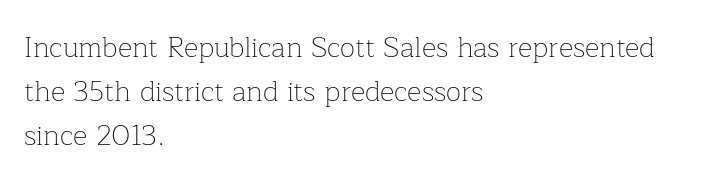
Q: Is the text bold? A: No.
Q: Is the text italic (slanted)? A: No, it is upright.
Q: Is the typeface a serif or a sans-serif typeface? A: Serif.
Q: Is the text underlined? A: No.
Q: How is the paragraph aligned? A: Left-aligned.
Q: Is the spacing between letters normal or unusually wide? A: Normal.
Q: Is the spacing between lines tight, normal or loose? A: Normal.
Q: Width (condensed, normal, or wide)? A: Normal.
Q: Stroke contrast? A: Low.
Q: x-height? A: Medium.
Q: Monospaced? A: No.
